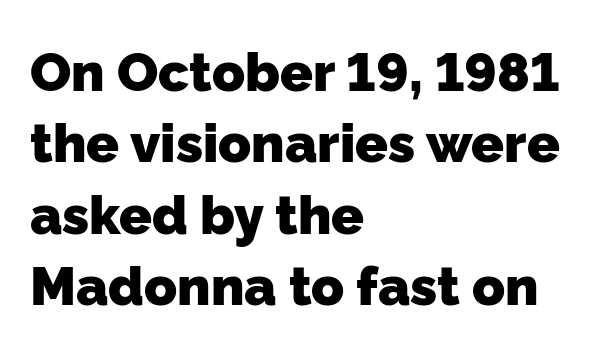
The designer left line spacing at the default. Each letter keeps its own natural width here, so spacing adapts to shape. What weight is shown? A full bold with thick strokes. Compared with typical body copy, the letter spacing here is the same.
